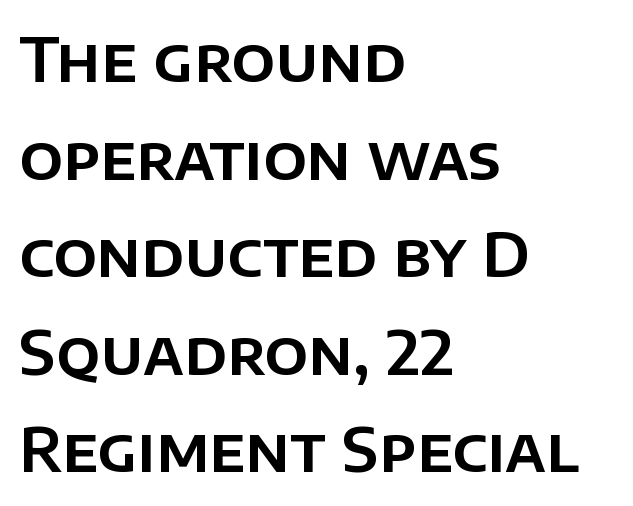
{"serif": "no", "italic": "no", "width": "normal", "stroke_contrast": "low", "x_height": "large", "monospaced": "no", "underline": "no", "align": "left", "line_spacing": "normal", "line_spacing_ratio": 1.6, "letter_spacing": "normal", "letter_spacing_em": 0.0, "glyph_px": 61}
